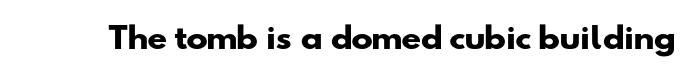
The image shows 29 px heavy, wide sans-serif type; set normal letter spacing, not underlined; low stroke contrast and a small x-height.
